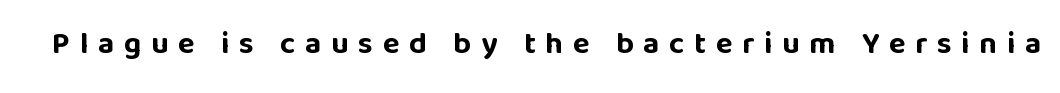
The image shows 31 px bold sans-serif type, upright; set unusually wide letter spacing (+0.31 em), not underlined; low stroke contrast and a large x-height.
